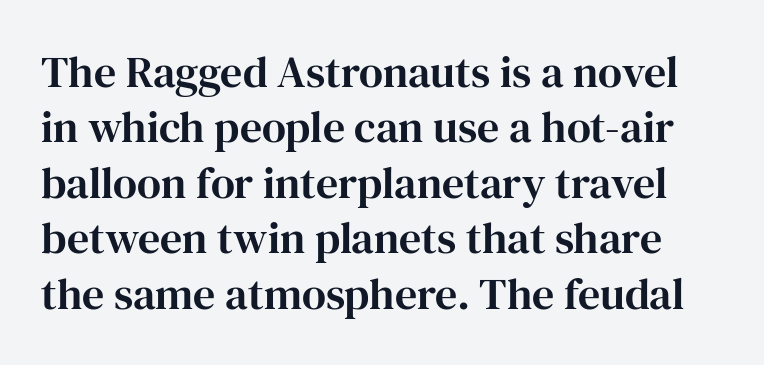
{"serif": "yes", "italic": "no", "width": "normal", "stroke_contrast": "high", "x_height": "medium", "monospaced": "no", "underline": "no", "line_spacing": "normal", "line_spacing_ratio": 1.26, "letter_spacing": "normal", "letter_spacing_em": 0.0, "glyph_px": 44}
